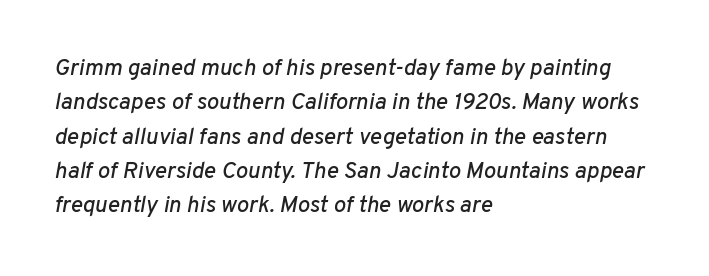
Each row of text sits above clean, open space. Compared with typical paragraphs, the rows here are spaced about the same. An italicized treatment has been applied to the whole sample. In CSS terms this would be text-align: left.
